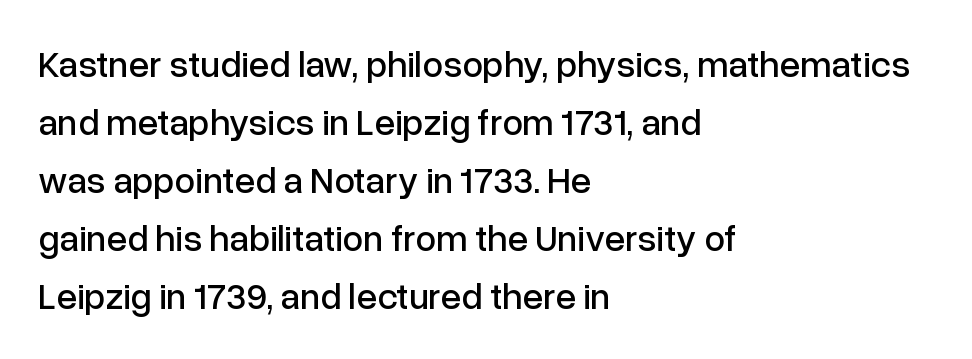
Students, observe: this is what conventionally led text looks like. Regarding serifs, this sample does without them. Each line starts at the same left margin while the right side varies. Just letters on the line, the space beneath them empty.
